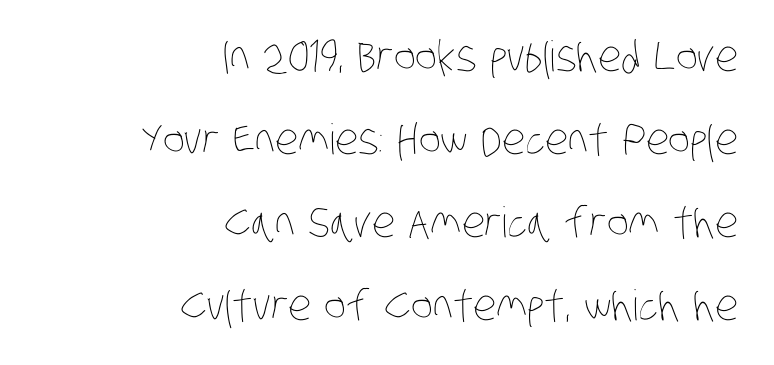
A quiet, ordinary-to-light weight characterises the typeface. Bare-footed words on every line. The text block is weighted toward the right margin, trailing off unevenly leftward. The leading is generous, giving the passage an open texture. The face used here is proportionally spaced, like ordinary book or web type. Is the letter spacing exaggerated? No — it looks like the ordinary default.
